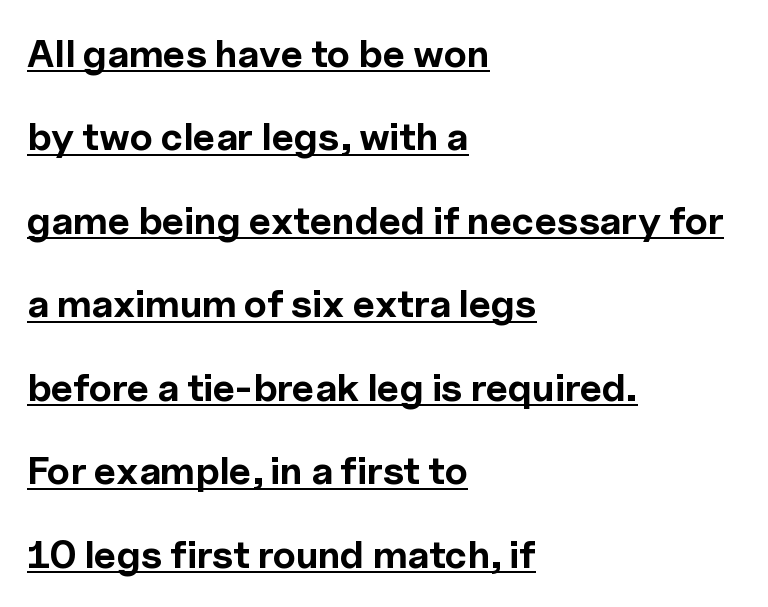
Q: Is the text bold? A: Yes.
Q: Is the text italic (slanted)? A: No, it is upright.
Q: Is the typeface a serif or a sans-serif typeface? A: Sans-serif.
Q: Is the text underlined? A: Yes.
Q: How is the paragraph aligned? A: Left-aligned.
Q: Is the spacing between letters normal or unusually wide? A: Normal.
Q: Is the spacing between lines tight, normal or loose? A: Loose.
Q: Width (condensed, normal, or wide)? A: Normal.
Q: x-height? A: Medium.
Q: Monospaced? A: No.
